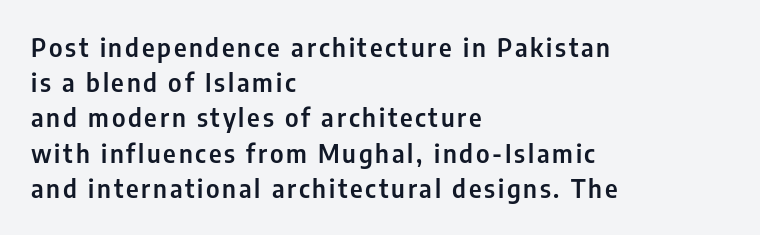
One glance says typical: line gaps are just what's usual. Reading down the block, your eye returns to a fixed left position each line. Descenders are the only things crossing below the line. Every character sits straight up, as roman type does.
